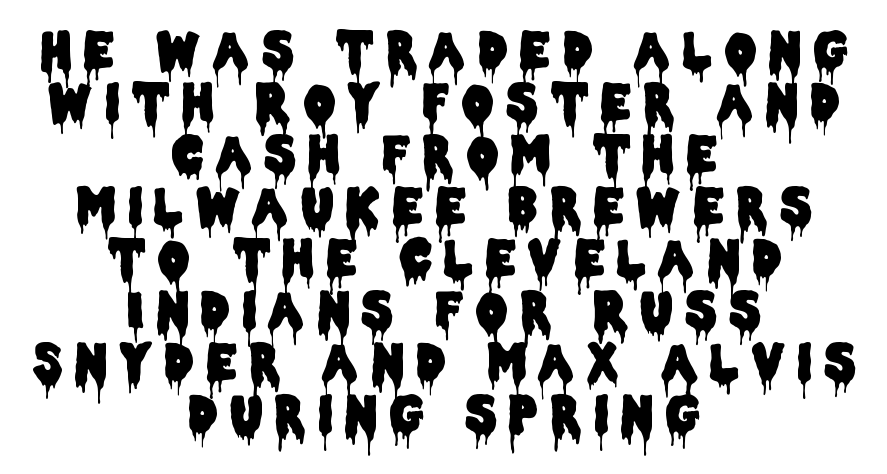
Regarding leading, the lines here are crowded together. Glance below the letters and you will spot only blank space. A centered setting, common on invitations and titles, is used for this passage. This sample uses a sans-serif face. Do the letters lean? They stand straight. This sample has the flowing, uneven cadence of proportional lettering.
